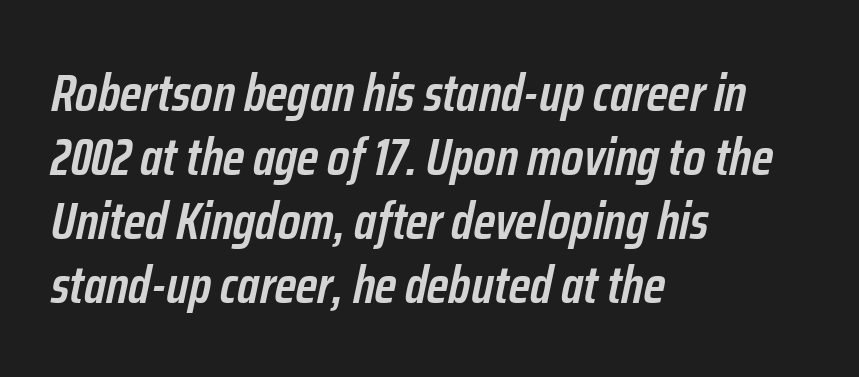
Q: Is the text bold? A: Semi-bold.
Q: Is the text italic (slanted)? A: Yes, it leans right by about 12 degrees.
Q: Is the text underlined? A: No.
Q: How is the paragraph aligned? A: Left-aligned.
Q: Is the spacing between letters normal or unusually wide? A: Normal.
Q: Width (condensed, normal, or wide)? A: Condensed.
Q: Stroke contrast? A: Low.
Q: x-height? A: Medium.
Q: Monospaced? A: No.
